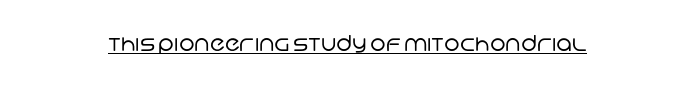
{"bold": "no", "underline": "yes", "letter_spacing": "normal", "letter_spacing_em": 0.0, "glyph_px": 22}
